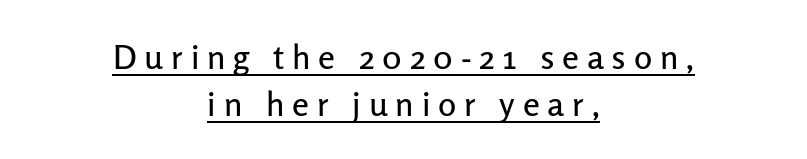
The image shows 34 px sans-serif type, upright; set centered, normal line spacing (1.37x), unusually wide letter spacing (+0.23 em), underlined; low stroke contrast and a medium x-height.
